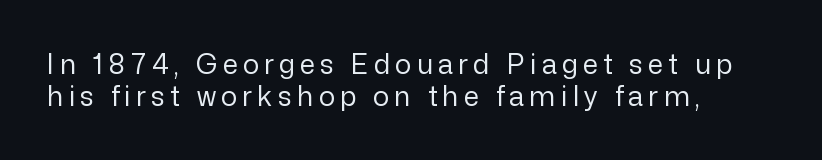
Q: Is the text bold? A: No.
Q: Is the text italic (slanted)? A: No, it is upright.
Q: Is the text underlined? A: No.
Q: How is the paragraph aligned? A: Left-aligned.
Q: Is the spacing between letters normal or unusually wide? A: Unusually wide.
